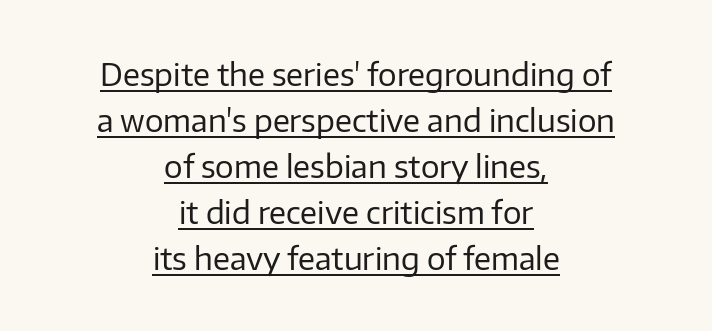
Q: Is the text bold? A: No.
Q: Is the text italic (slanted)? A: No, it is upright.
Q: Is the typeface a serif or a sans-serif typeface? A: Sans-serif.
Q: Is the text underlined? A: Yes.
Q: How is the paragraph aligned? A: Centered.
Q: Is the spacing between letters normal or unusually wide? A: Normal.
Q: Is the spacing between lines tight, normal or loose? A: Normal.
Q: Width (condensed, normal, or wide)? A: Normal.
Q: Stroke contrast? A: Low.
Q: x-height? A: Medium.
Q: Monospaced? A: No.
